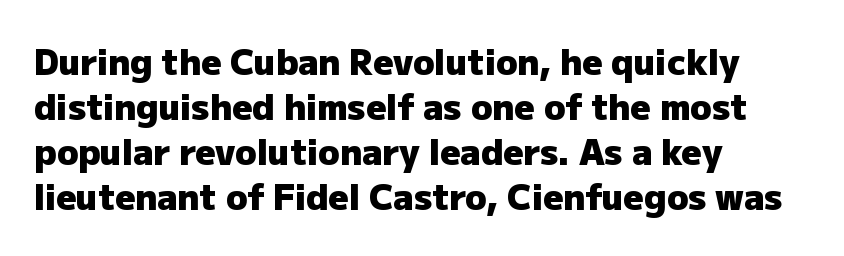
{"serif": "no", "italic": "no", "bold": "yes", "weight": "heavy", "width": "normal", "stroke_contrast": "low", "x_height": "medium", "monospaced": "no", "underline": "no", "align": "left", "line_spacing": "normal", "line_spacing_ratio": 1.29, "letter_spacing": "normal", "letter_spacing_em": 0.0, "glyph_px": 35}
